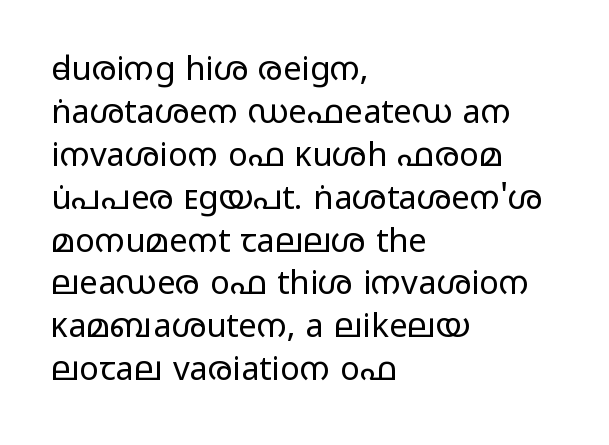
{"serif": "no", "italic": "no", "bold": "no", "weight": "regular", "width": "wide", "stroke_contrast": "low", "x_height": "medium", "monospaced": "no", "underline": "no", "align": "left", "line_spacing": "normal", "line_spacing_ratio": 1.3, "letter_spacing": "normal", "letter_spacing_em": 0.0, "glyph_px": 33}
